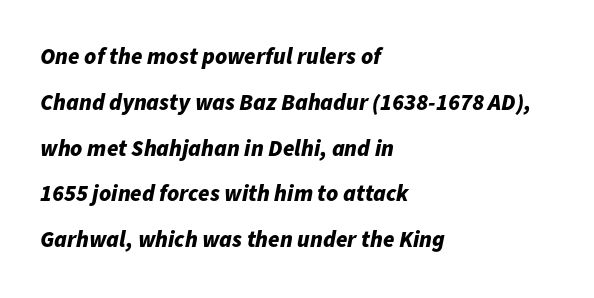
Q: Is the text bold? A: Yes.
Q: Is the text italic (slanted)? A: Yes, it leans right by about 11 degrees.
Q: Is the text underlined? A: No.
Q: How is the paragraph aligned? A: Left-aligned.
Q: Is the spacing between letters normal or unusually wide? A: Normal.
Q: Is the spacing between lines tight, normal or loose? A: Loose.
